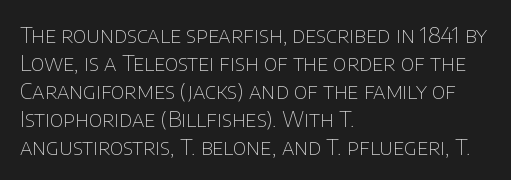
Q: Is the text bold? A: No.
Q: Is the text italic (slanted)? A: No, it is upright.
Q: Is the text underlined? A: No.
Q: How is the paragraph aligned? A: Left-aligned.
Q: Is the spacing between letters normal or unusually wide? A: Normal.
Q: Is the spacing between lines tight, normal or loose? A: Normal.
